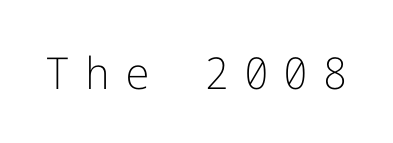
Display-style spreading of the glyphs; the letterfit is very open. Regarding serifs, this sample does without them. Descenders hang freely into open space. No extra ink here — the face is not bold. A roman cut, with each character standing at attention.
